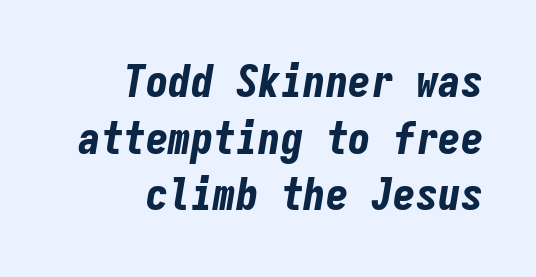
{"italic": "yes", "lean": "right", "slant_degrees": 9, "bold": "yes", "weight": "bold", "width": "condensed", "stroke_contrast": "low", "x_height": "medium", "monospaced": "yes", "underline": "no", "align": "right", "line_spacing": "normal", "line_spacing_ratio": 1.26, "letter_spacing": "normal", "letter_spacing_em": 0.0, "glyph_px": 45}
